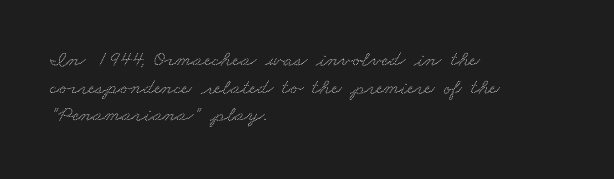
The image shows 22 px text type; set left-aligned, normal line spacing (1.26x), normal letter spacing, not underlined.
